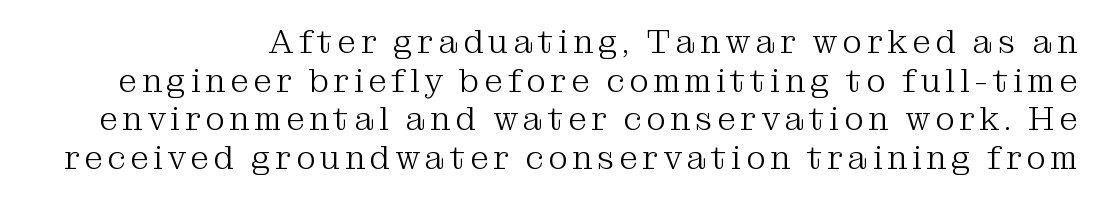
The image shows 33 px light serif type, upright; set line spacing 1.17x, not underlined; medium stroke contrast and a medium x-height.
